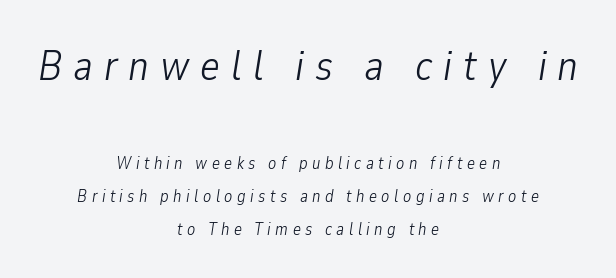
{"italic": "yes", "lean": "right", "slant_degrees": 9, "bold": "no", "weight": "light", "width": "condensed", "stroke_contrast": "low", "x_height": "medium", "monospaced": "no", "underline": "no", "align": "center", "line_spacing": "loose", "line_spacing_ratio": 1.92, "letter_spacing": "wide", "letter_spacing_em": 0.26, "larger_block": "first", "size_ratio": 2.47, "glyph_px": 42}
